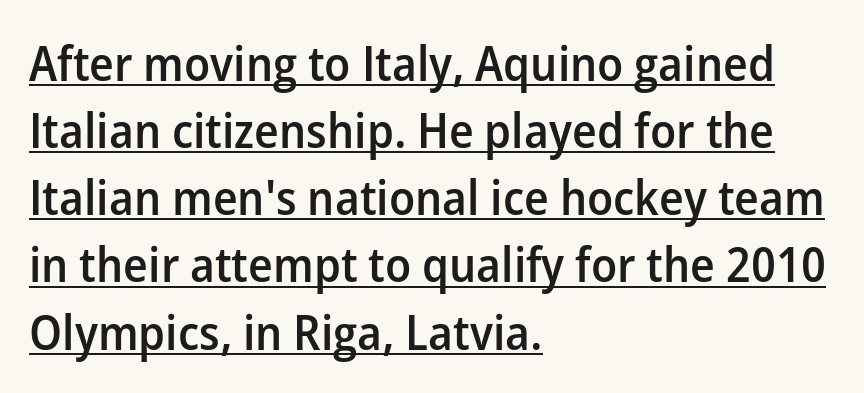
The image shows 49 px semibold sans-serif type, upright; set left-aligned, normal line spacing (1.37x), normal letter spacing, underlined; low stroke contrast and a medium x-height.
